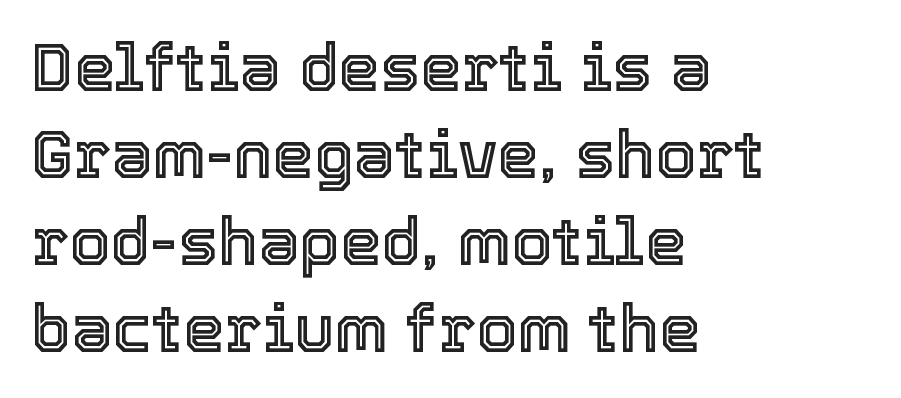
The image shows 66 px text type, upright; set left-aligned, normal line spacing (1.32x), normal letter spacing, not underlined; a medium x-height.
